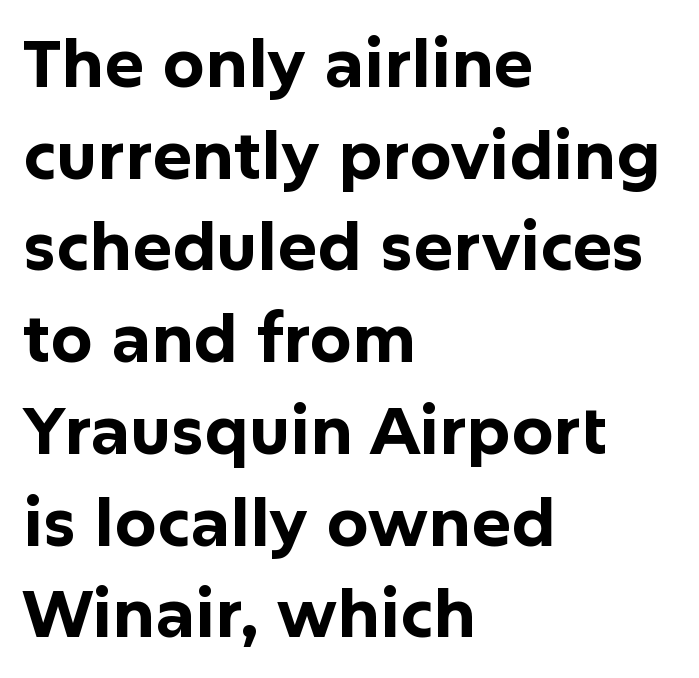
The image shows 66 px bold sans-serif type, upright; set left-aligned, normal line spacing (1.39x), normal letter spacing, not underlined; low stroke contrast and a medium x-height.
